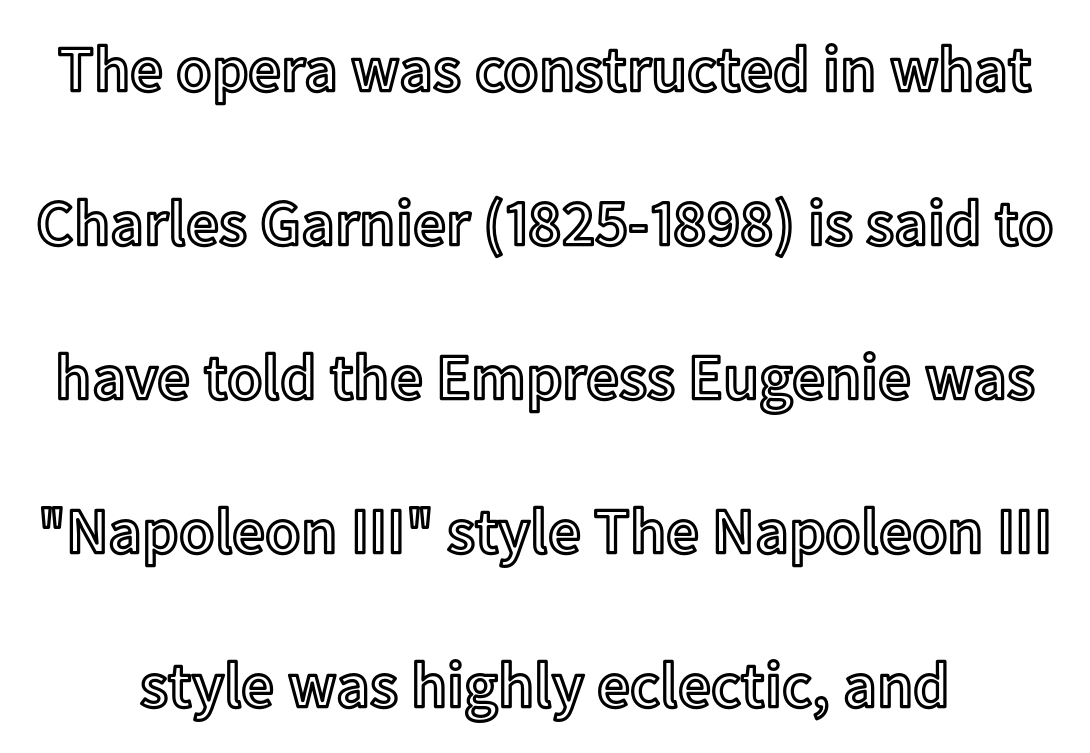
{"italic": "no", "width": "normal", "x_height": "medium", "monospaced": "no", "underline": "no", "line_spacing": "loose", "line_spacing_ratio": 2.37, "letter_spacing": "normal", "letter_spacing_em": 0.0, "glyph_px": 65}
